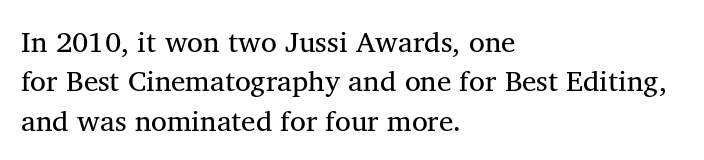
Varying glyph widths throughout — classic text-font behaviour. Horizontal alignment here is leftward, the default for most running prose. The text was rendered using a seriffed face with decorative stroke endings. The passage shown stacks its lines at a standard gap. Summary of weight: not heavy and not bold.
